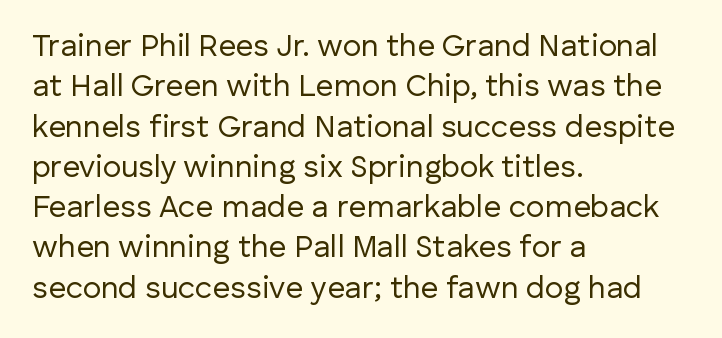
Q: Is the text bold? A: No.
Q: Is the text italic (slanted)? A: No, it is upright.
Q: Is the typeface a serif or a sans-serif typeface? A: Sans-serif.
Q: Is the text underlined? A: No.
Q: How is the paragraph aligned? A: Left-aligned.
Q: Is the spacing between letters normal or unusually wide? A: Normal.
Q: Is the spacing between lines tight, normal or loose? A: Normal.
Q: Width (condensed, normal, or wide)? A: Normal.
Q: Stroke contrast? A: Low.
Q: x-height? A: Medium.
Q: Monospaced? A: No.
